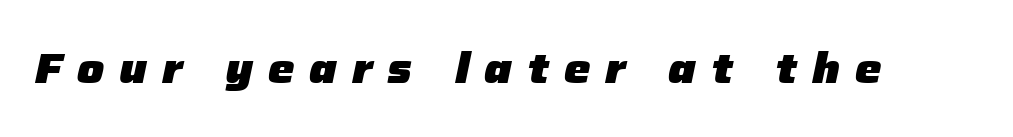
Q: Is the text bold? A: Yes.
Q: Is the text italic (slanted)? A: Yes, it leans right by about 12 degrees.
Q: Is the text underlined? A: No.
Q: Is the spacing between letters normal or unusually wide? A: Unusually wide.
Q: Width (condensed, normal, or wide)? A: Normal.
Q: Stroke contrast? A: Low.
Q: x-height? A: Medium.
Q: Monospaced? A: No.
